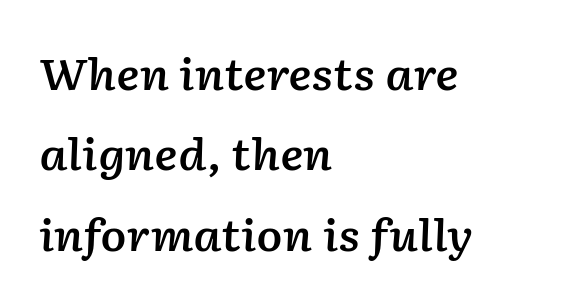
Q: Is the text bold? A: Semi-bold.
Q: Is the text italic (slanted)? A: Yes, it leans right by about 2 degrees.
Q: Is the text underlined? A: No.
Q: How is the paragraph aligned? A: Left-aligned.
Q: Is the spacing between letters normal or unusually wide? A: Normal.
Q: Width (condensed, normal, or wide)? A: Normal.
Q: Stroke contrast? A: Low.
Q: x-height? A: Medium.
Q: Monospaced? A: No.
